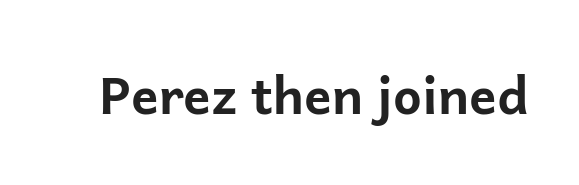
The image shows 51 px bold sans-serif type, upright; set normal letter spacing, not underlined; low stroke contrast and a medium x-height.
